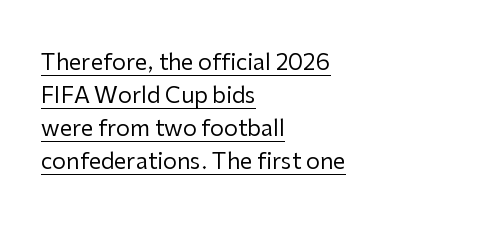
Q: Is the text bold? A: No.
Q: Is the text italic (slanted)? A: No, it is upright.
Q: Is the text underlined? A: Yes.
Q: How is the paragraph aligned? A: Left-aligned.
Q: Is the spacing between letters normal or unusually wide? A: Normal.
Q: Is the spacing between lines tight, normal or loose? A: Normal.
